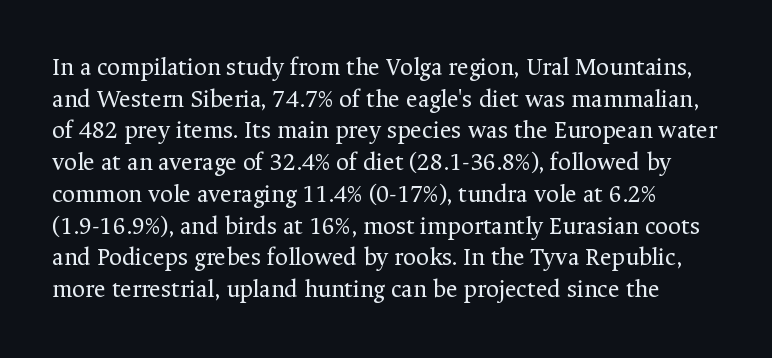
{"italic": "no", "bold": "no", "underline": "no", "line_spacing": "normal", "line_spacing_ratio": 1.27, "letter_spacing": "normal", "letter_spacing_em": 0.0, "glyph_px": 25}
